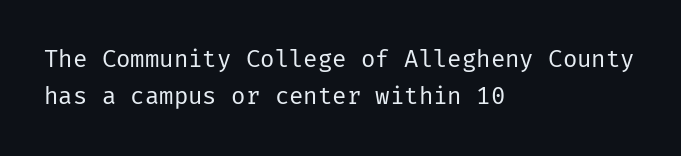
Evenly set lines give the paragraph a standard silhouette. Here the glyphs are tracked normally, forming tight word shapes. Rule under the text: the space is simply empty. Italic? Not at all — the glyphs are vertical. These glyphs show unthickened strokes, regular width or finer.
